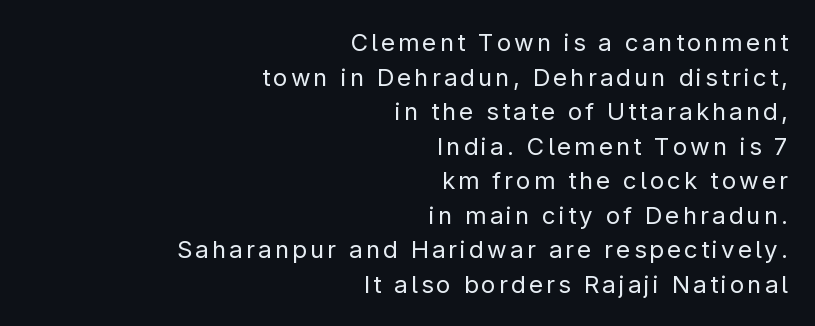
The image shows 24 px text type, upright; set right-aligned, normal line spacing (1.44x), not underlined.
